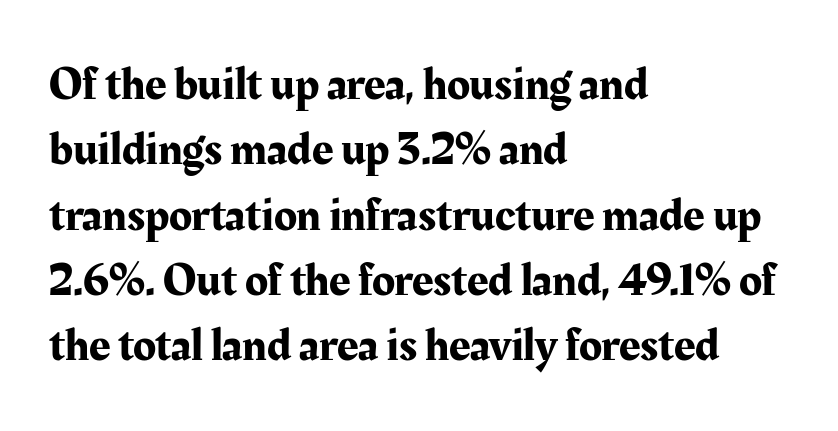
Q: Is the text italic (slanted)? A: No, it is upright.
Q: Is the typeface a serif or a sans-serif typeface? A: Serif.
Q: Is the text underlined? A: No.
Q: How is the paragraph aligned? A: Left-aligned.
Q: Is the spacing between letters normal or unusually wide? A: Normal.
Q: Is the spacing between lines tight, normal or loose? A: Normal.
Q: Width (condensed, normal, or wide)? A: Normal.
Q: Stroke contrast? A: Medium.
Q: x-height? A: Medium.
Q: Monospaced? A: No.
